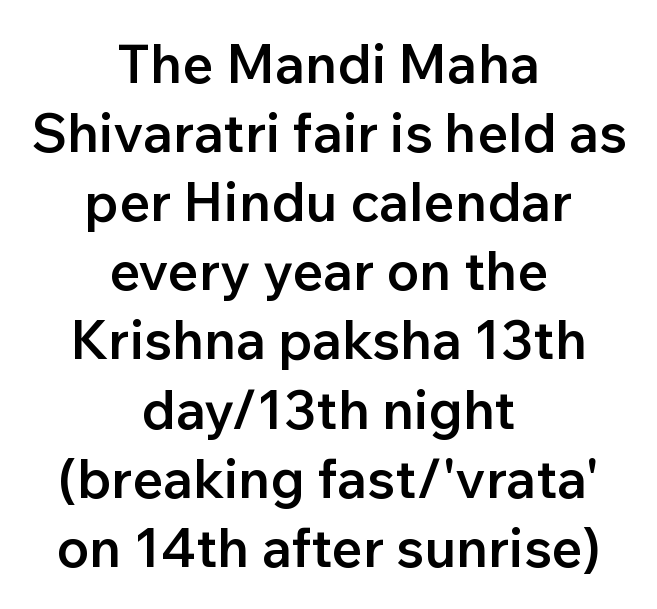
This sample has the flowing, uneven cadence of proportional lettering. The tracking reads as untouched default to a designer's eye. In terms of weight, the rendering is demibold, just under bold. No feet cap the strokes, marking this as sans-serif type.
